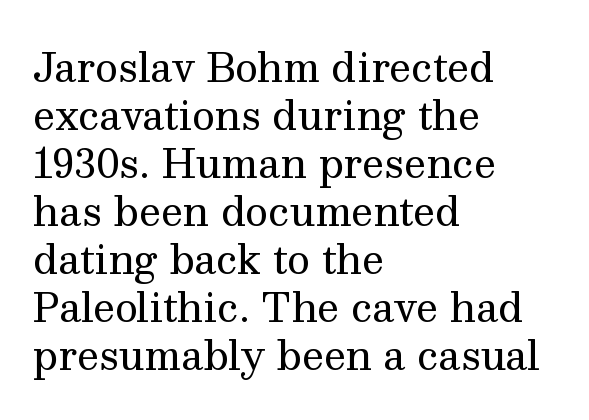
{"serif": "yes", "italic": "no", "bold": "no", "weight": "regular", "width": "normal", "stroke_contrast": "medium", "x_height": "medium", "monospaced": "no", "underline": "no", "align": "left", "line_spacing_ratio": 1.23, "letter_spacing": "normal", "letter_spacing_em": 0.0, "glyph_px": 39}
